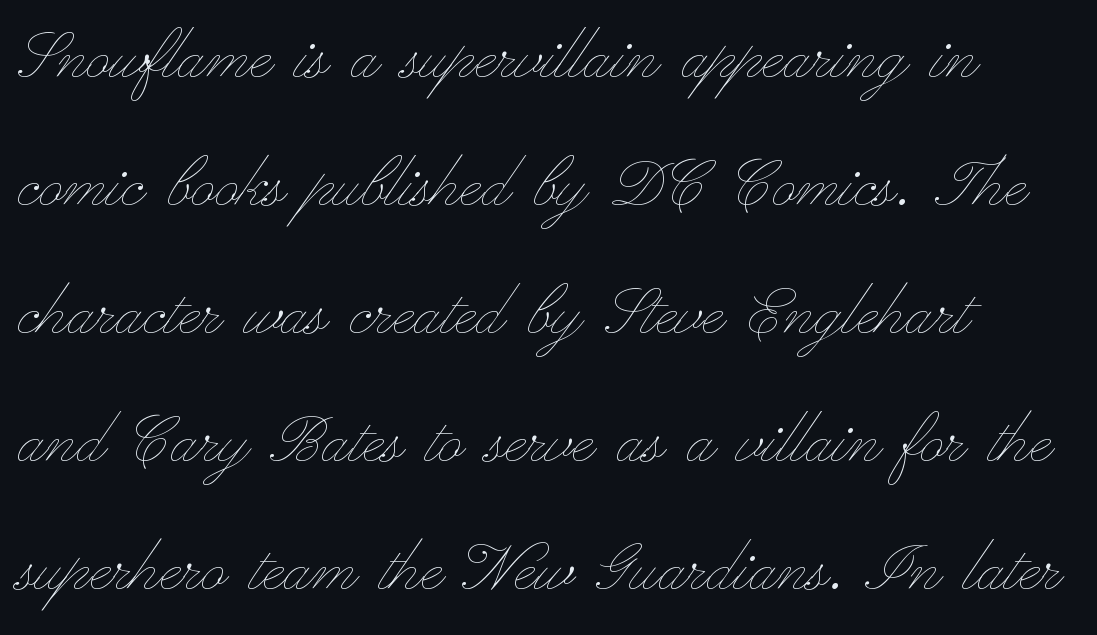
The characters are drawn with everyday or finer stroke widths. In terms of letterspacing, this is plain default setting. Here the designer chose a conventional face with non-uniform glyph widths.
